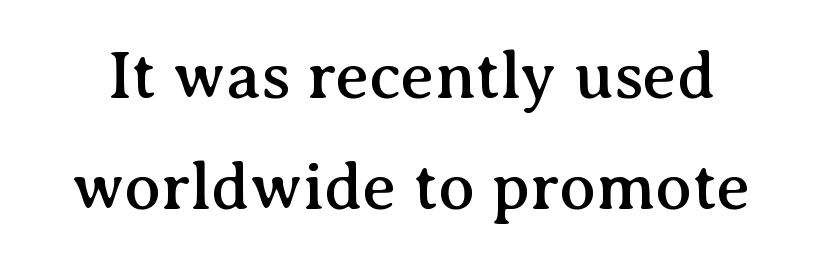
The image shows 67 px serif type, upright; set normal line spacing (1.66x), normal letter spacing, not underlined; medium stroke contrast and a medium x-height.
